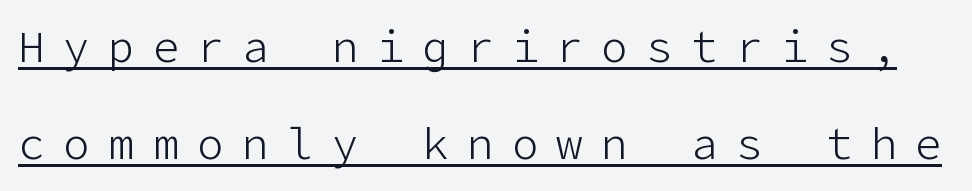
If you drew a line through each stem, it would be perfectly vertical. Quick note: interline space is abundant. The specimen includes a rule beneath the text block's lines. The line texture is sparse and dotted thanks to wide tracking.
